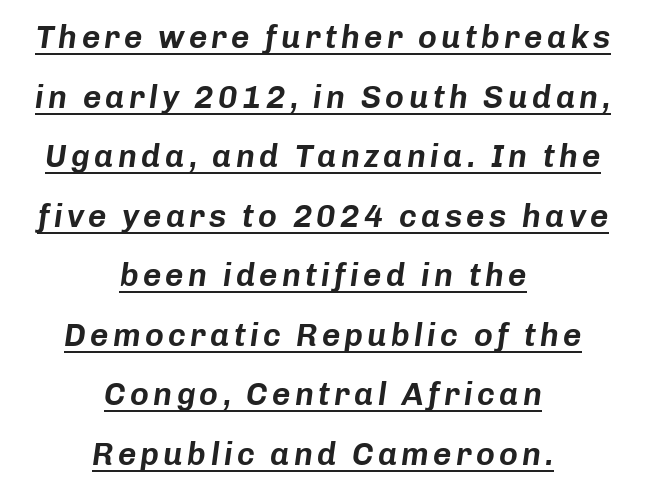
{"italic": "yes", "lean": "right", "slant_degrees": 8, "width": "normal", "stroke_contrast": "low", "x_height": "medium", "monospaced": "no", "underline": "yes", "align": "center", "line_spacing_ratio": 1.86, "glyph_px": 32}
